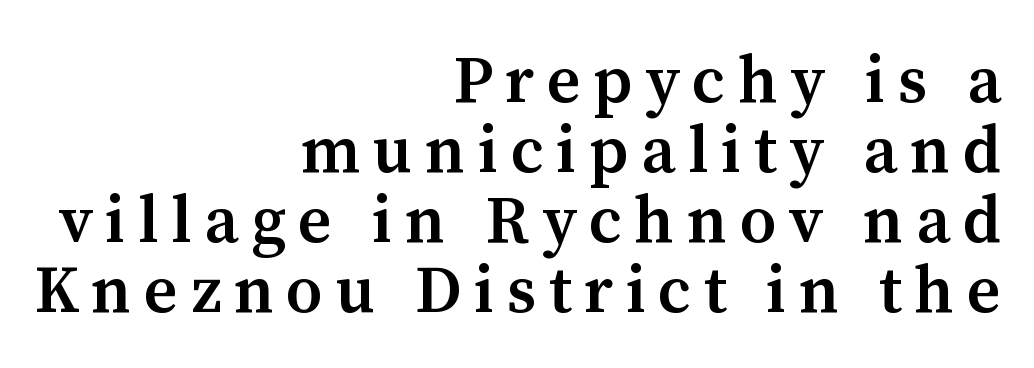
The designer dialed line spacing down below the default. This rendering features lettering with no underline. Varying glyph widths throughout — classic text-font behaviour. The glyphs have the mass of a demibold cut, below bold. Regarding serifs, this sample has them.
